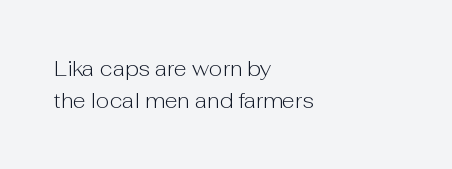
The image shows 21 px text type, upright; set left-aligned, normal line spacing (1.52x), normal letter spacing, not underlined.
